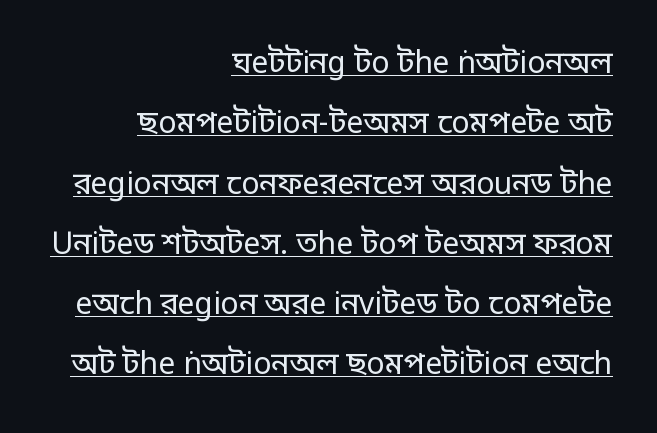
Q: Is the text bold? A: No.
Q: Is the text italic (slanted)? A: No, it is upright.
Q: Is the typeface a serif or a sans-serif typeface? A: Sans-serif.
Q: Is the text underlined? A: Yes.
Q: How is the paragraph aligned? A: Right-aligned.
Q: Is the spacing between letters normal or unusually wide? A: Normal.
Q: Is the spacing between lines tight, normal or loose? A: Loose.
Q: Width (condensed, normal, or wide)? A: Normal.
Q: Stroke contrast? A: Low.
Q: x-height? A: Large.
Q: Monospaced? A: No.
